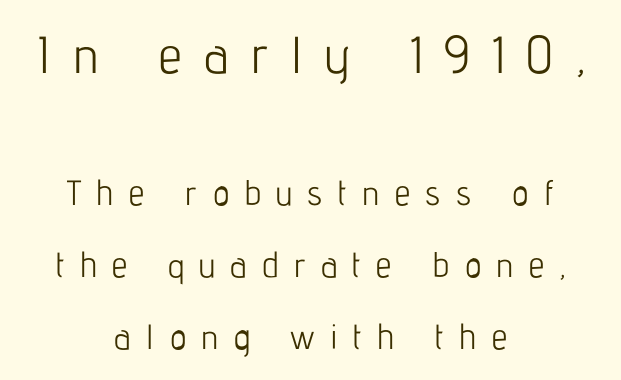
The image shows 52 px light, condensed sans-serif type, upright; set centered, loose line spacing (2.06x), unusually wide letter spacing (+0.44 em), not underlined; the first (top) block is 1.49x larger; low stroke contrast and a medium x-height.
